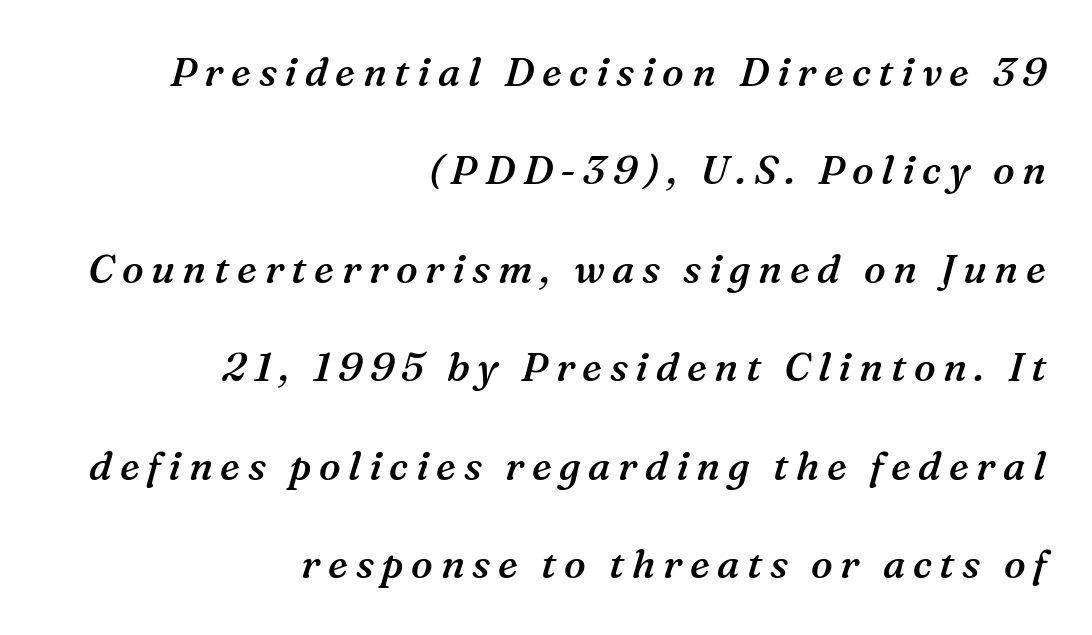
Does the type have serifs? Yes, each stem ends in a small foot. Reading down the block, your eye finds every line finishing at a fixed right position. These lines are rendered in a variable-pitch font. The gap between lines stays unmarked. Airy leading. Yep, that's italic — everything's leaning.
